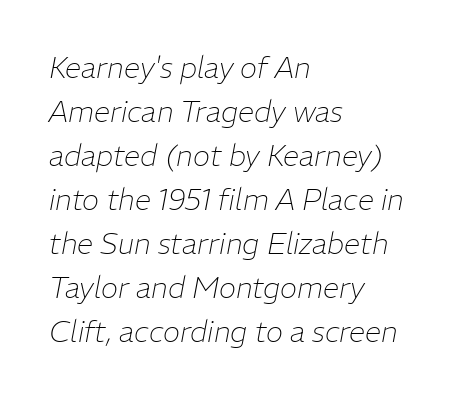
The strokes are not fattened; the text isn't bold. Between one letter and the next there's only the usual sliver of space. Note the varied advance widths — an 'i' is clearly narrower than an 'm'. The passage shown is not underscored anywhere.
